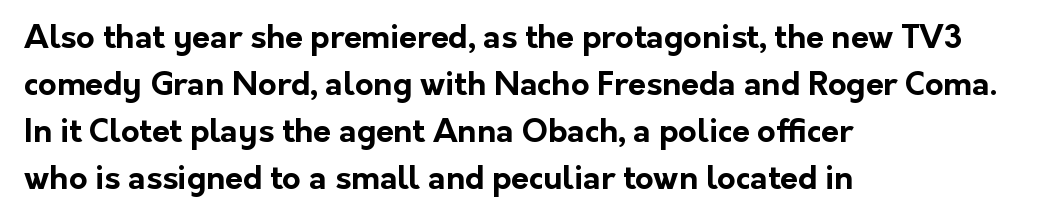
Pretty heavy lettering here — definitely bold. A typesetter would mark this as roman, not italic. Classification — sans serif. Varying glyph widths throughout — classic text-font behaviour.
